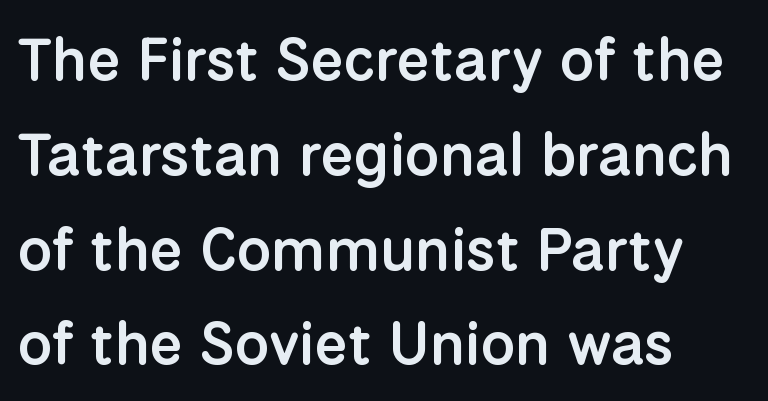
{"serif": "no", "italic": "no", "bold": "semi", "weight": "semibold", "width": "normal", "stroke_contrast": "low", "x_height": "medium", "monospaced": "no", "underline": "no", "align": "left", "line_spacing": "normal", "line_spacing_ratio": 1.58, "letter_spacing": "normal", "letter_spacing_em": 0.0, "glyph_px": 60}
